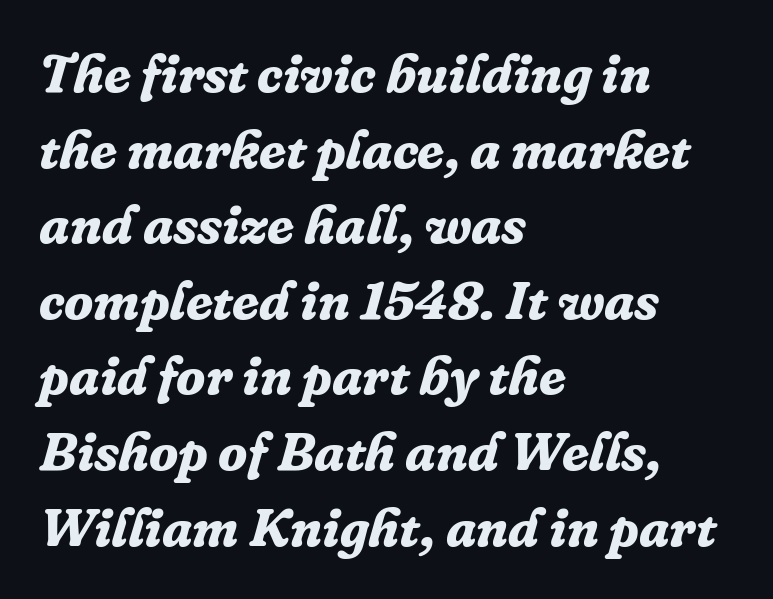
The image shows 54 px bold serif type, italic (leaning right); set left-aligned, normal line spacing (1.4x), normal letter spacing, not underlined; low stroke contrast and a medium x-height.
